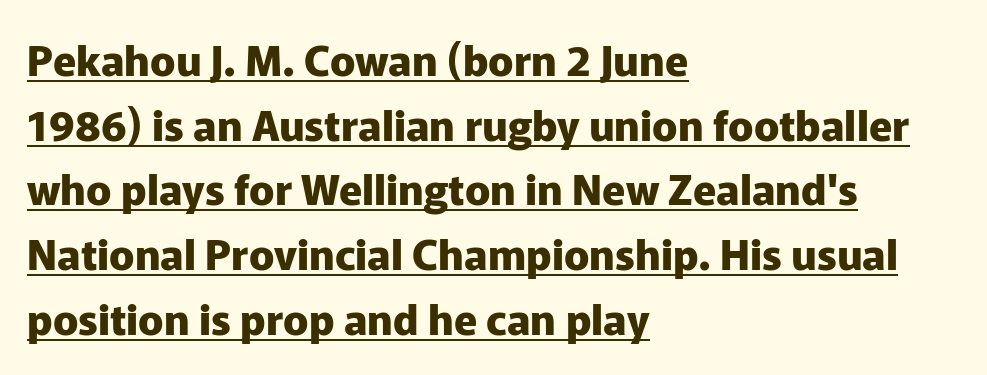
{"serif": "no", "italic": "no", "bold": "yes", "weight": "heavy", "width": "normal", "stroke_contrast": "low", "x_height": "medium", "monospaced": "no", "underline": "yes", "align": "left", "line_spacing": "normal", "line_spacing_ratio": 1.54, "letter_spacing": "normal", "letter_spacing_em": 0.0, "glyph_px": 42}
